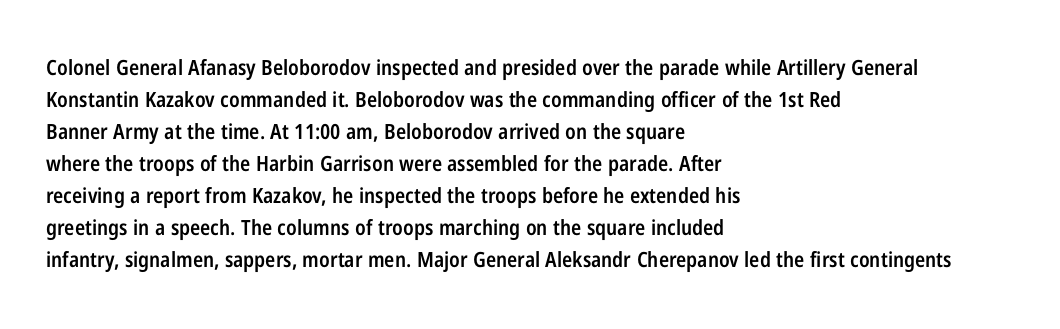
The image shows 21 px text type, upright; set left-aligned, normal line spacing (1.52x), normal letter spacing, not underlined.
